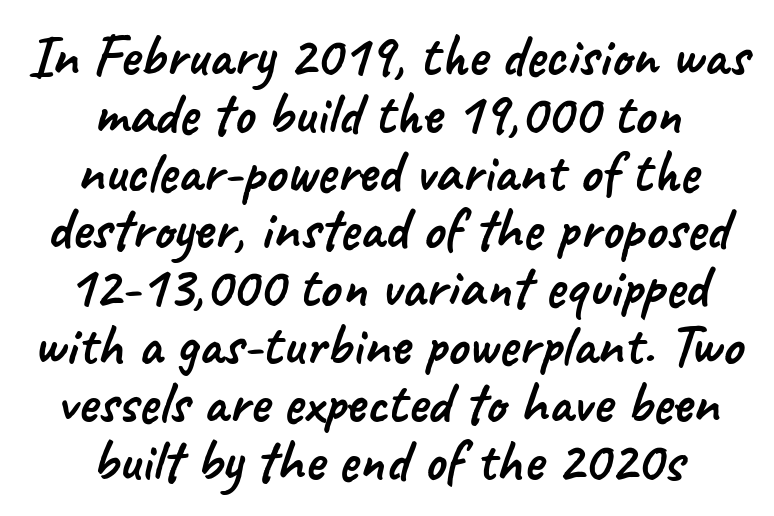
{"serif": "no", "width": "normal", "stroke_contrast": "low", "x_height": "small", "monospaced": "no", "underline": "no", "align": "center", "line_spacing": "tight", "line_spacing_ratio": 0.98, "letter_spacing": "normal", "letter_spacing_em": 0.0, "glyph_px": 59}
